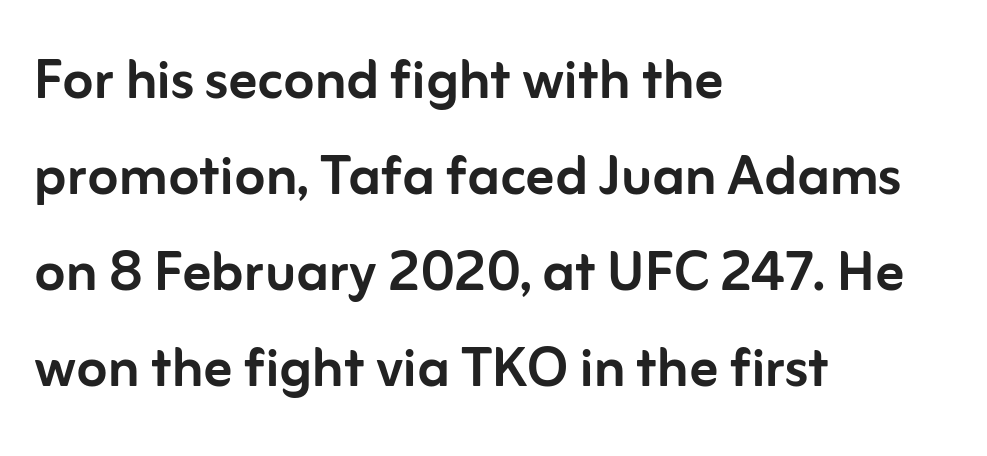
Q: Is the text italic (slanted)? A: No, it is upright.
Q: Is the typeface a serif or a sans-serif typeface? A: Sans-serif.
Q: Is the text underlined? A: No.
Q: How is the paragraph aligned? A: Left-aligned.
Q: Is the spacing between letters normal or unusually wide? A: Normal.
Q: Is the spacing between lines tight, normal or loose? A: Normal.
Q: Width (condensed, normal, or wide)? A: Normal.
Q: Stroke contrast? A: Low.
Q: x-height? A: Medium.
Q: Monospaced? A: No.
